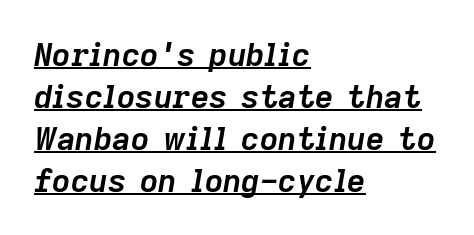
Is the type bold? Yes — the strokes are clearly thick and heavy. The compositor pushed each line to the left boundary. The block of text has a typical density, with ordinary space between rows. The horizontal fit of the characters is conventional and even. Each line of the rendering has a horizontal stroke beneath the glyphs. Every character sits at an angle, as italics do.
